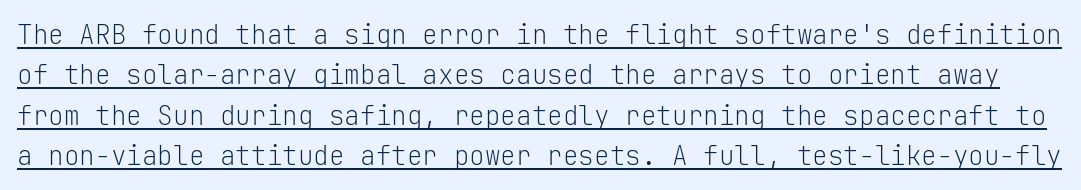
The passage shown is not bold in any degree. A continuous stroke trails under the words, as in a hyperlink. The horizontal fit of the characters is conventional and even. Leading matches the norm, producing a regular column. Unlike italic type, these characters show no tilt at all.
